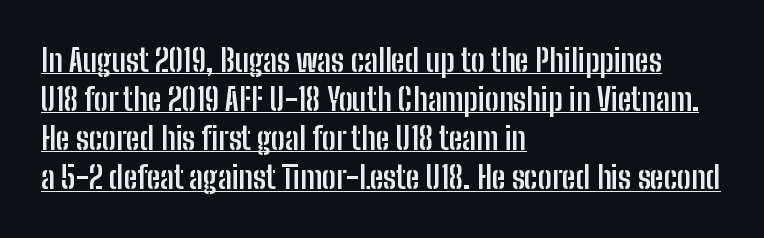
The image shows 31 px semibold, condensed sans-serif type, upright; set left-aligned, normal line spacing (1.26x), normal letter spacing, underlined; low stroke contrast and a medium x-height.
